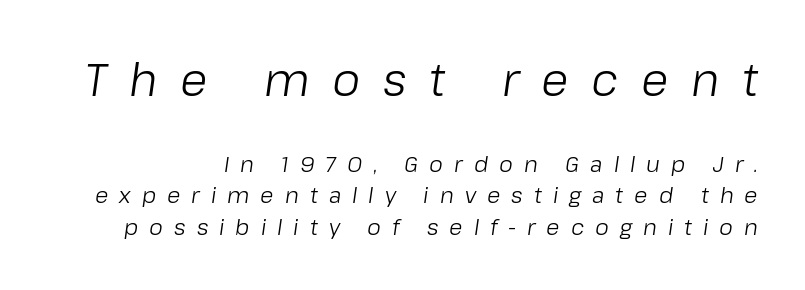
Q: Is the text bold? A: No.
Q: Is the text italic (slanted)? A: Yes, it leans right by about 8 degrees.
Q: Is the text underlined? A: No.
Q: Is the spacing between letters normal or unusually wide? A: Unusually wide.
Q: Is the spacing between lines tight, normal or loose? A: Normal.
Q: Which block of text is set in a larger size, the first (top) or the second (bottom)? A: The first (top) one.
Q: Width (condensed, normal, or wide)? A: Normal.
Q: Stroke contrast? A: Low.
Q: x-height? A: Medium.
Q: Monospaced? A: No.
